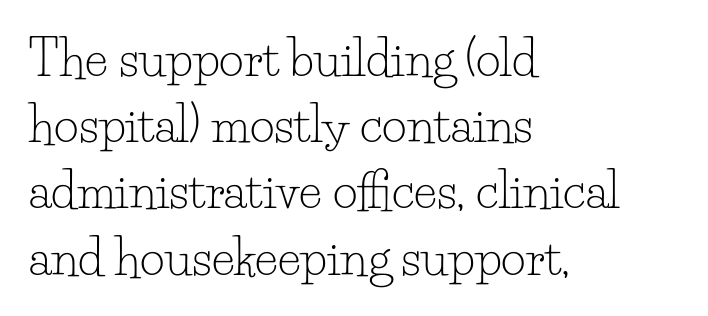
{"serif": "yes", "italic": "no", "bold": "no", "weight": "light", "width": "normal", "stroke_contrast": "low", "x_height": "small", "monospaced": "no", "underline": "no", "align": "left", "line_spacing": "normal", "line_spacing_ratio": 1.38, "letter_spacing": "normal", "letter_spacing_em": 0.0, "glyph_px": 48}
